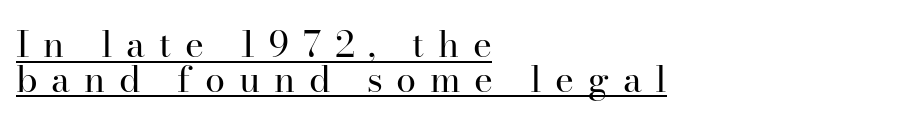
The image shows 36 px regular-weight serif type, upright; set left-aligned, tight line spacing (0.96x), unusually wide letter spacing (+0.38 em), underlined; high stroke contrast and a small x-height.
